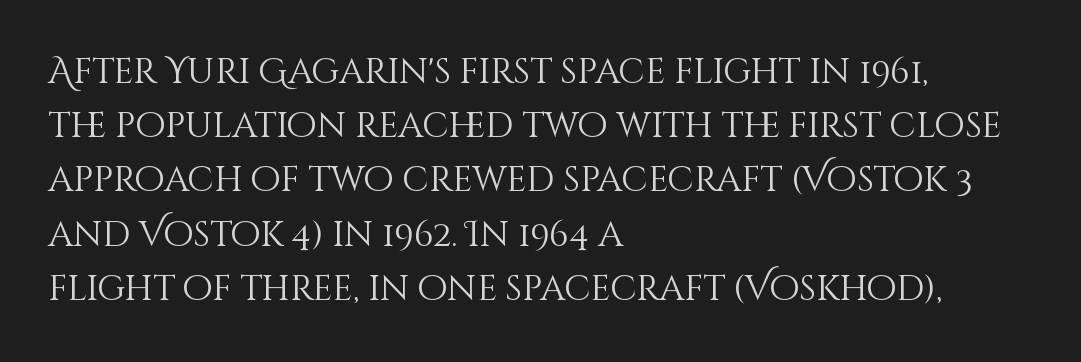
Standard letterfit; no display-style spreading of the glyphs. The area under the type is left untouched. Does the lettering tilt? It doesn't — this is upright. You could not count columns in this text — the font is proportionally spaced.
